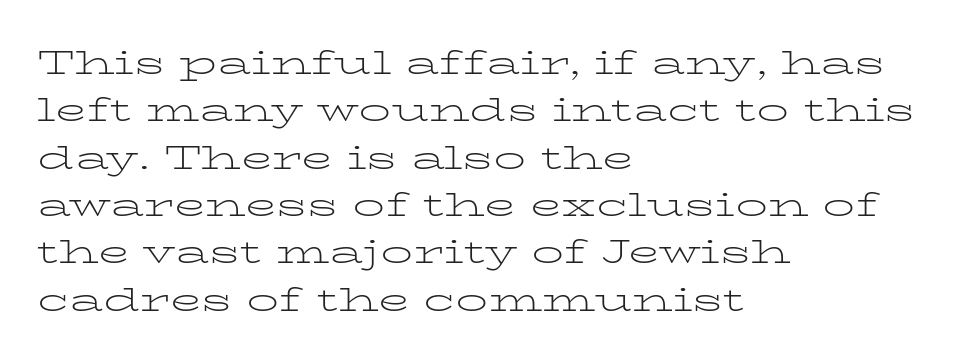
The image shows 32 px light, wide serif type, upright; set left-aligned, normal line spacing (1.48x), normal letter spacing, not underlined; low stroke contrast and a medium x-height.
